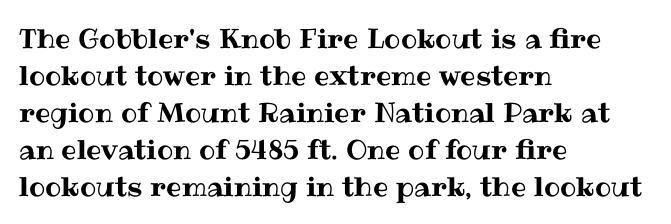
Q: Is the text italic (slanted)? A: No, it is upright.
Q: Is the text underlined? A: No.
Q: How is the paragraph aligned? A: Left-aligned.
Q: Is the spacing between letters normal or unusually wide? A: Normal.
Q: Is the spacing between lines tight, normal or loose? A: Normal.
